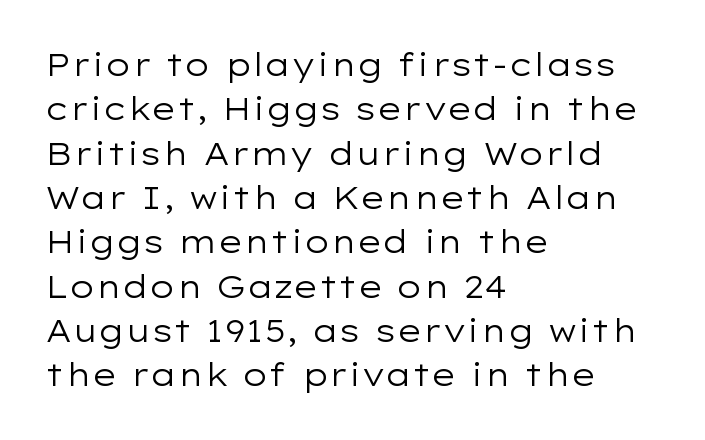
The image shows 31 px regular-weight, wide sans-serif type, upright; set left-aligned, normal line spacing (1.43x), normal letter spacing, not underlined; low stroke contrast and a medium x-height.
